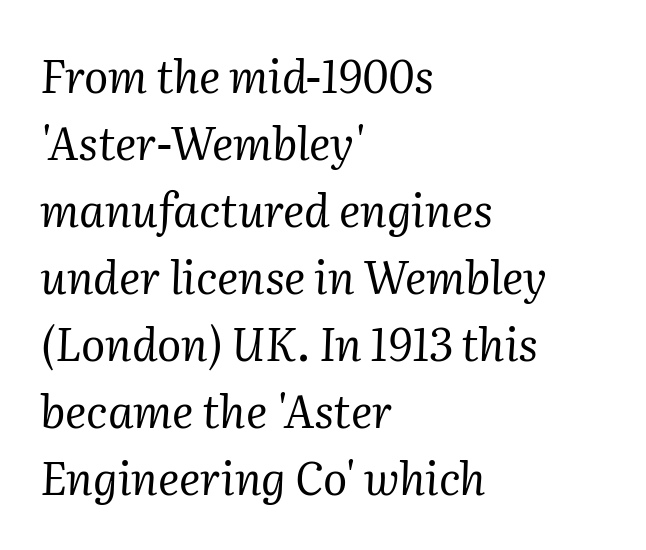
The image shows 45 px regular-weight serif type, italic (leaning right); set left-aligned, normal line spacing (1.49x), normal letter spacing, not underlined; medium stroke contrast and a medium x-height.
